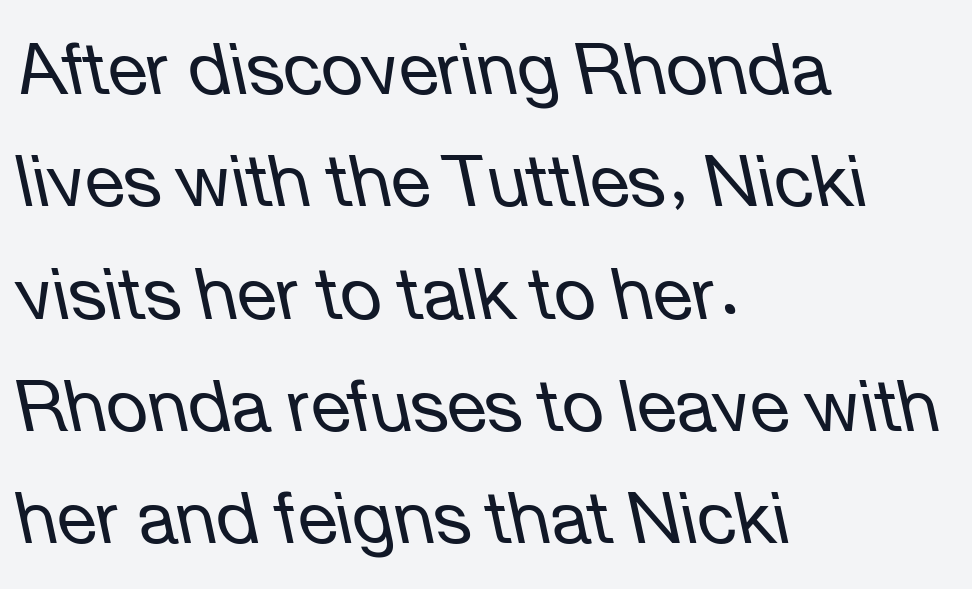
Each new line begins a customary step beneath the previous one. Where is the straight margin? On the left. Every character sits at an angle, as italics do. Letters rest on an invisible, unmarked baseline. Summary of weight: not heavy and not bold. Is this a fixed-width face? No — the glyphs have proportional, varying widths.
